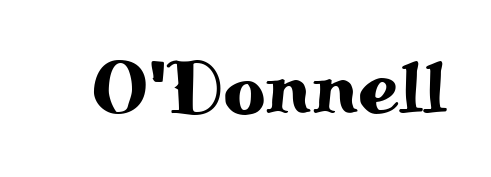
Q: Is the text italic (slanted)? A: No, it is upright.
Q: Is the typeface a serif or a sans-serif typeface? A: Serif.
Q: Is the text underlined? A: No.
Q: Is the spacing between letters normal or unusually wide? A: Normal.
Q: Width (condensed, normal, or wide)? A: Wide.
Q: Stroke contrast? A: Medium.
Q: x-height? A: Small.
Q: Monospaced? A: No.
